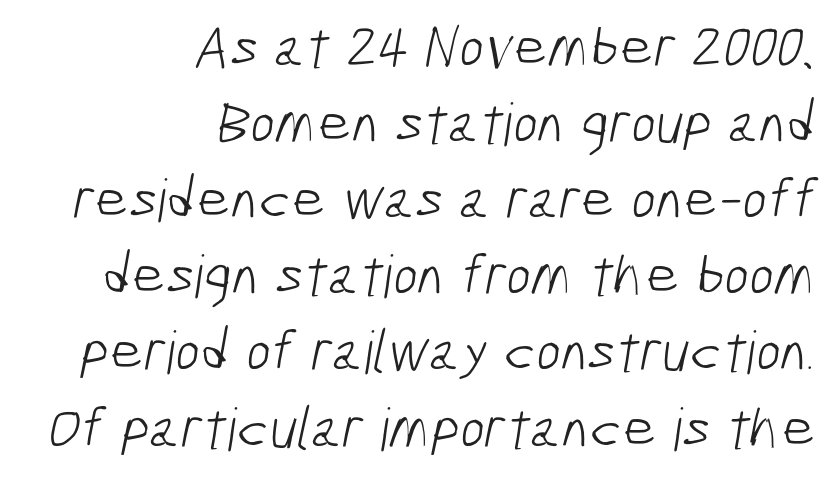
Is this a heavy cut? Hardly; it is regular or lighter. Short and long lines alike share a common ending point at right. Varying glyph widths throughout — classic text-font behaviour. This rendering features lettering with no underline.
